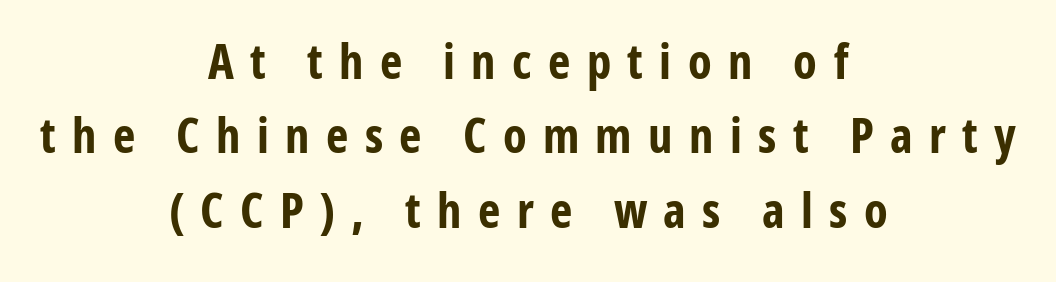
The typesetter chose a symmetrical, centered arrangement here. The space between consecutive lines is moderate. Every character sits straight up, as roman type does. Decoration check: the copy has no underline.
